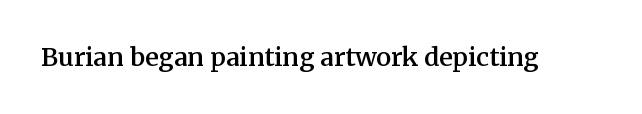
Q: Is the text bold? A: Semi-bold.
Q: Is the text italic (slanted)? A: No, it is upright.
Q: Is the text underlined? A: No.
Q: Is the spacing between letters normal or unusually wide? A: Normal.
